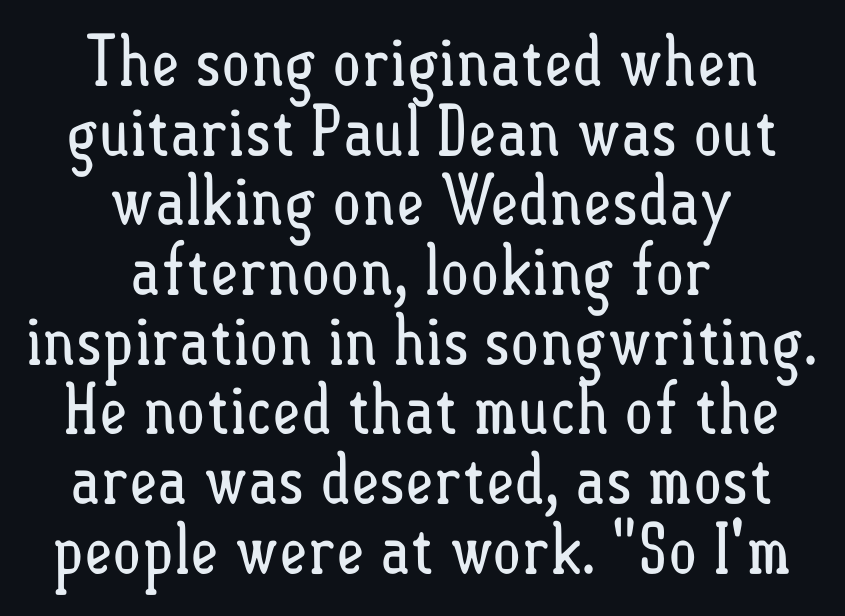
The image shows 69 px regular-weight, condensed type, upright; set centered, tight line spacing (1.01x), normal letter spacing, not underlined; low stroke contrast and a small x-height.
